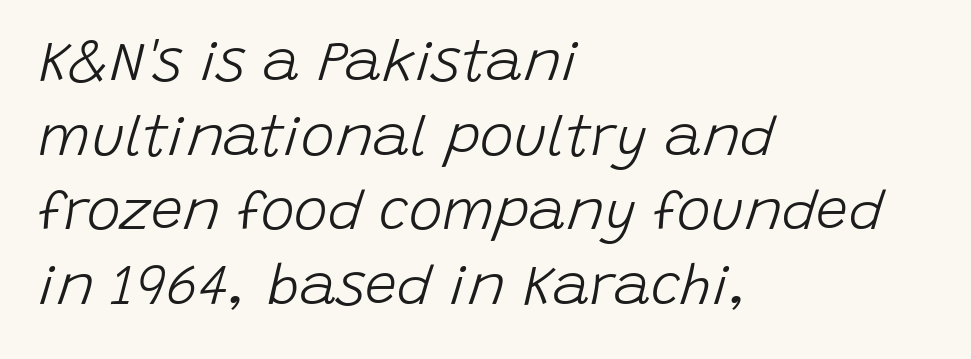
{"italic": "yes", "lean": "right", "slant_degrees": 15, "bold": "no", "weight": "light", "width": "normal", "stroke_contrast": "low", "x_height": "large", "monospaced": "no", "underline": "no", "align": "left", "line_spacing": "normal", "line_spacing_ratio": 1.31, "letter_spacing": "normal", "letter_spacing_em": 0.0, "glyph_px": 57}
